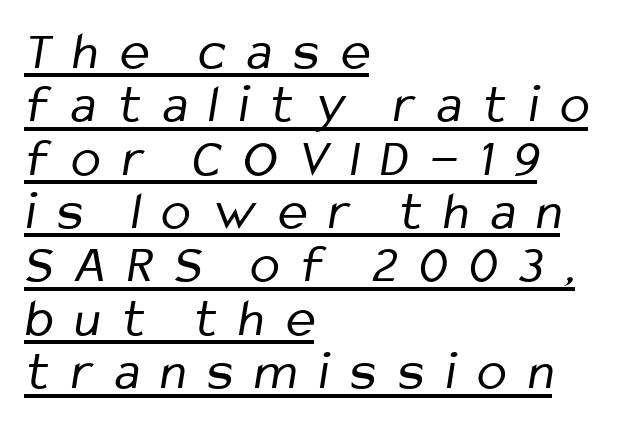
Q: Is the text bold? A: No.
Q: Is the typeface a serif or a sans-serif typeface? A: Sans-serif.
Q: Is the text underlined? A: Yes.
Q: How is the paragraph aligned? A: Left-aligned.
Q: Is the spacing between letters normal or unusually wide? A: Unusually wide.
Q: Is the spacing between lines tight, normal or loose? A: Tight.
Q: Width (condensed, normal, or wide)? A: Condensed.
Q: Stroke contrast? A: Low.
Q: x-height? A: Medium.
Q: Monospaced? A: No.
